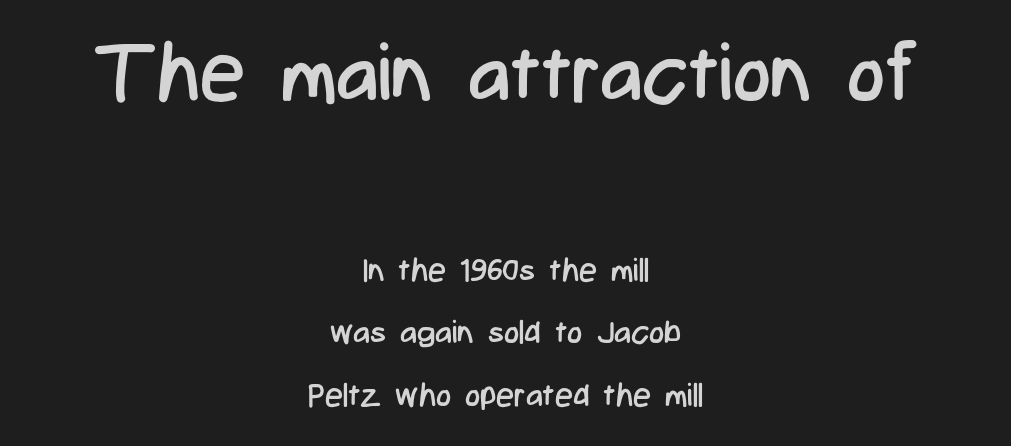
The image shows 80 px regular-weight, condensed sans-serif type, upright; set centered, loose line spacing (1.95x), normal letter spacing, not underlined; the first (top) block is 2.5x larger; low stroke contrast and a medium x-height.
